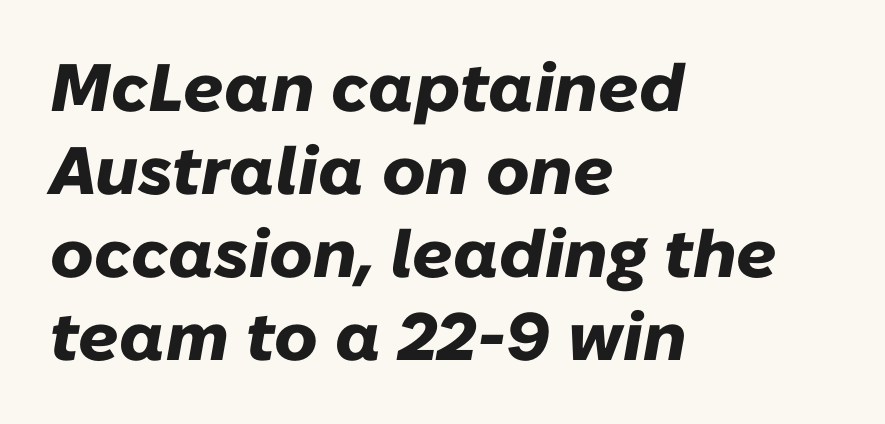
The image shows 67 px heavy type, italic (leaning right); set left-aligned, line spacing 1.24x, normal letter spacing, not underlined; low stroke contrast and a medium x-height.
